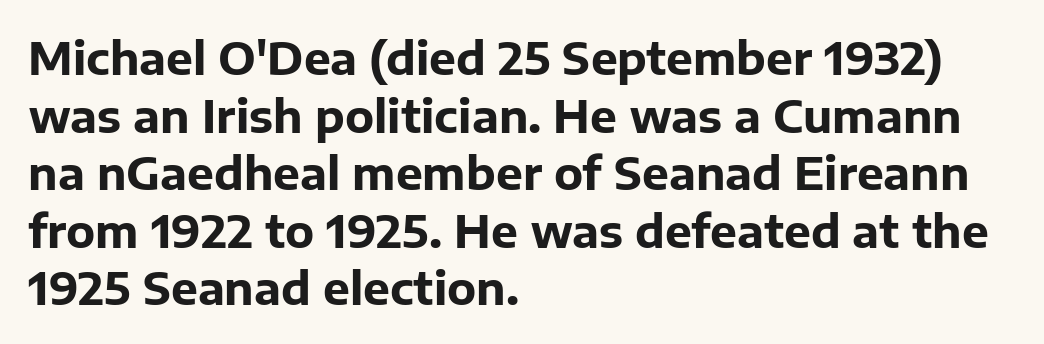
Line spacing here is normal. The glyphs are unaccompanied by any horizontal stroke below them. Is the letter spacing exaggerated? No — it looks like the ordinary default. The compositor pushed each line to the left boundary.
